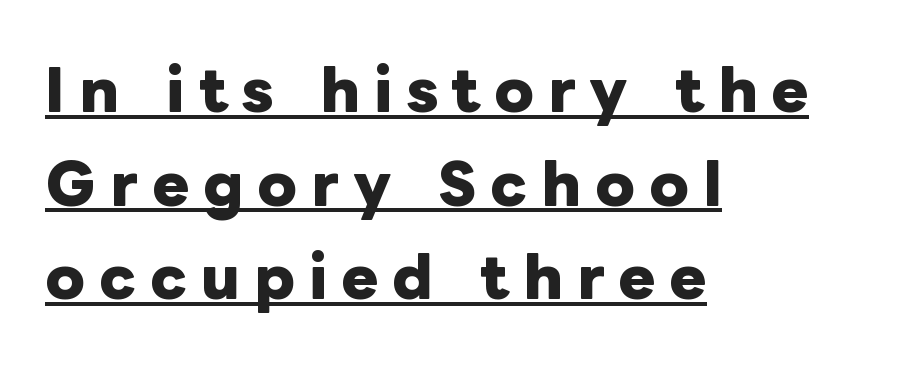
{"italic": "no", "bold": "yes", "weight": "heavy", "width": "normal", "stroke_contrast": "low", "x_height": "medium", "monospaced": "no", "underline": "yes", "align": "left", "line_spacing": "normal", "line_spacing_ratio": 1.67, "letter_spacing": "wide", "letter_spacing_em": 0.25, "glyph_px": 56}
